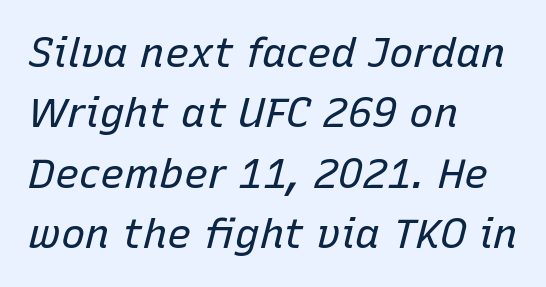
Q: Is the text bold? A: No.
Q: Is the text italic (slanted)? A: Yes, it leans right by about 15 degrees.
Q: Is the text underlined? A: No.
Q: How is the paragraph aligned? A: Left-aligned.
Q: Is the spacing between letters normal or unusually wide? A: Normal.
Q: Is the spacing between lines tight, normal or loose? A: Normal.
Q: Width (condensed, normal, or wide)? A: Normal.
Q: Stroke contrast? A: Low.
Q: x-height? A: Medium.
Q: Monospaced? A: No.
